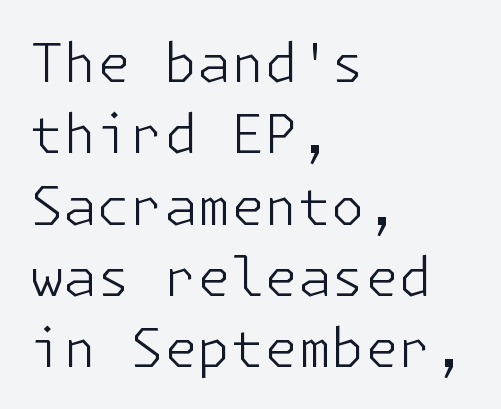
{"serif": "no", "italic": "no", "bold": "no", "weight": "light", "width": "normal", "stroke_contrast": "low", "x_height": "medium", "underline": "no", "align": "left", "line_spacing": "normal", "line_spacing_ratio": 1.32, "letter_spacing": "normal", "letter_spacing_em": 0.0, "glyph_px": 54}
